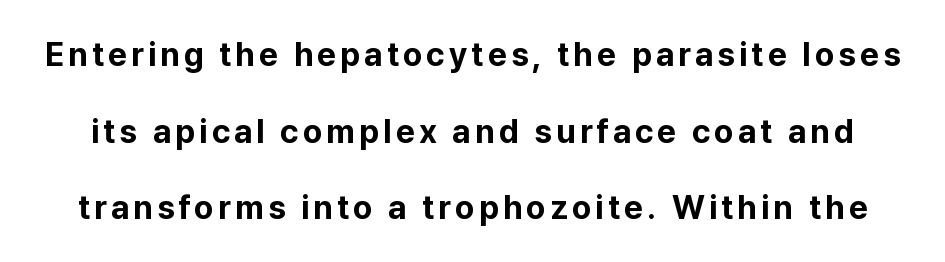
The axis of the letterforms is exactly vertical. I'd call this a sans setting — the letters go barefoot. Character widths vary here, with narrow letters taking less room than wide ones. Set as a true bold cut, around the 700 mark. Descenders hang freely into open space.
